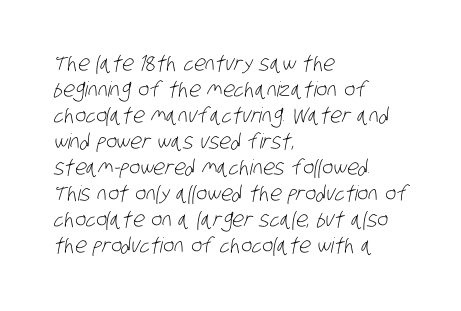
{"bold": "no", "underline": "no", "align": "left", "line_spacing_ratio": 1.24, "letter_spacing": "normal", "letter_spacing_em": 0.0, "glyph_px": 21}
